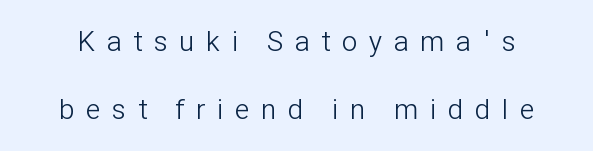
Q: Is the text bold? A: No.
Q: Is the text italic (slanted)? A: No, it is upright.
Q: Is the typeface a serif or a sans-serif typeface? A: Sans-serif.
Q: Is the text underlined? A: No.
Q: Is the spacing between letters normal or unusually wide? A: Unusually wide.
Q: Is the spacing between lines tight, normal or loose? A: Loose.
Q: Width (condensed, normal, or wide)? A: Condensed.
Q: Stroke contrast? A: Low.
Q: x-height? A: Medium.
Q: Monospaced? A: No.
